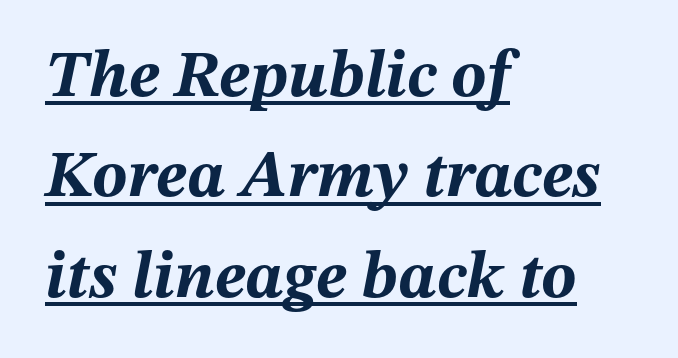
The image shows 66 px bold type, italic (leaning right); set left-aligned, normal line spacing (1.52x), normal letter spacing, underlined; medium stroke contrast and a medium x-height.
